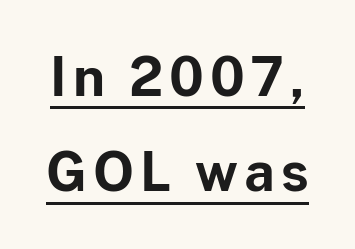
The image shows 53 px bold sans-serif type, upright; set line spacing 1.8x, underlined; low stroke contrast and a medium x-height.
